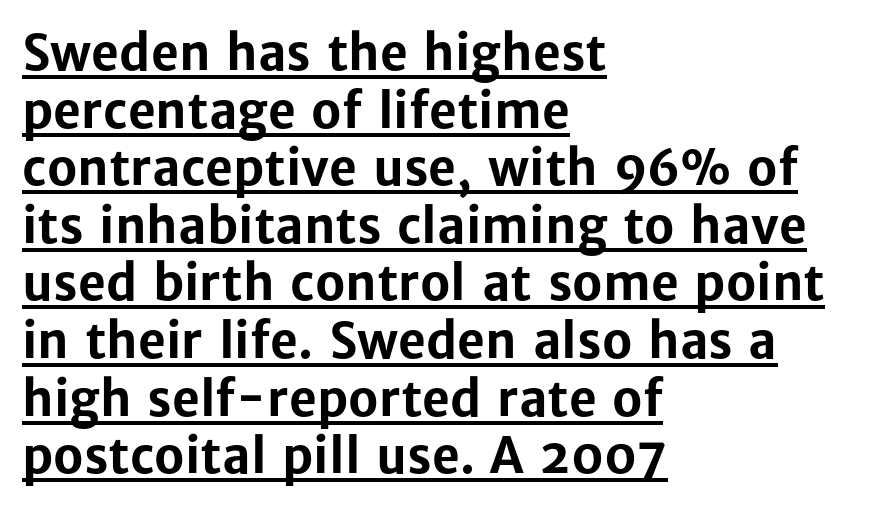
{"serif": "no", "italic": "no", "bold": "yes", "weight": "bold", "width": "normal", "stroke_contrast": "low", "x_height": "medium", "monospaced": "no", "underline": "yes", "align": "left", "line_spacing_ratio": 1.2, "letter_spacing": "normal", "letter_spacing_em": 0.0, "glyph_px": 48}
